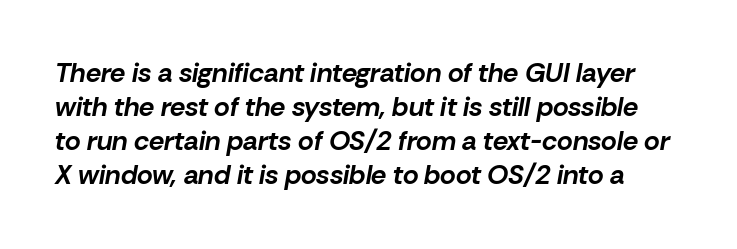
The image shows 27 px bold type, italic (leaning right); set normal line spacing (1.26x), normal letter spacing, not underlined.
